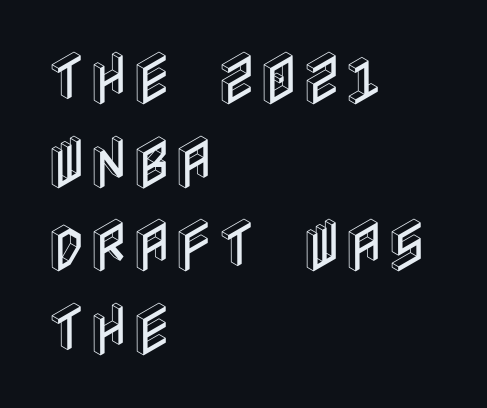
{"italic": "no", "width": "condensed", "x_height": "large", "underline": "no", "align": "left", "line_spacing": "normal", "line_spacing_ratio": 1.44, "letter_spacing": "normal", "letter_spacing_em": 0.0, "glyph_px": 58}
